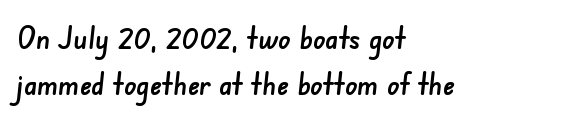
The image shows 31 px sans-serif type; set left-aligned, normal line spacing (1.49x), normal letter spacing, not underlined; low stroke contrast and a small x-height.
